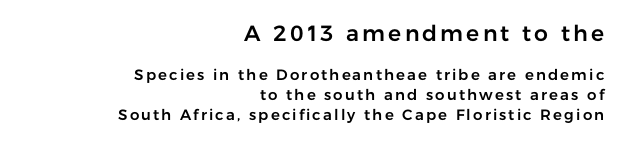
{"italic": "no", "underline": "no", "align": "right", "line_spacing": "normal", "line_spacing_ratio": 1.31, "larger_block": "first", "size_ratio": 1.47, "glyph_px": 22}
